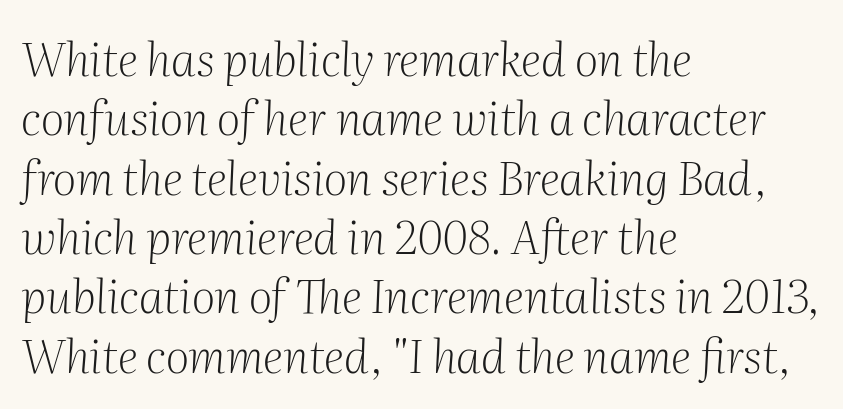
Q: Is the text bold? A: No.
Q: Is the text italic (slanted)? A: Yes, it leans right by about 2 degrees.
Q: Is the typeface a serif or a sans-serif typeface? A: Serif.
Q: Is the text underlined? A: No.
Q: How is the paragraph aligned? A: Left-aligned.
Q: Is the spacing between letters normal or unusually wide? A: Normal.
Q: Is the spacing between lines tight, normal or loose? A: Normal.
Q: Width (condensed, normal, or wide)? A: Normal.
Q: Stroke contrast? A: Medium.
Q: x-height? A: Medium.
Q: Monospaced? A: No.
